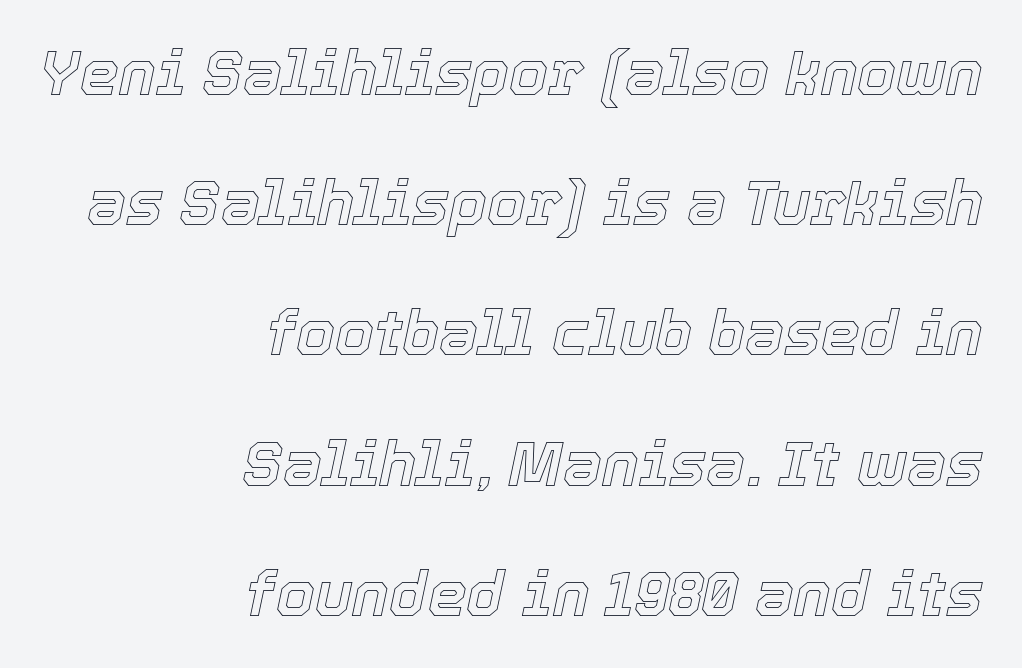
Q: Is the text italic (slanted)? A: Yes, it leans right by about 12 degrees.
Q: Is the text underlined? A: No.
Q: How is the paragraph aligned? A: Right-aligned.
Q: Is the spacing between letters normal or unusually wide? A: Normal.
Q: Is the spacing between lines tight, normal or loose? A: Loose.
Q: Width (condensed, normal, or wide)? A: Normal.
Q: x-height? A: Medium.
Q: Monospaced? A: No.
